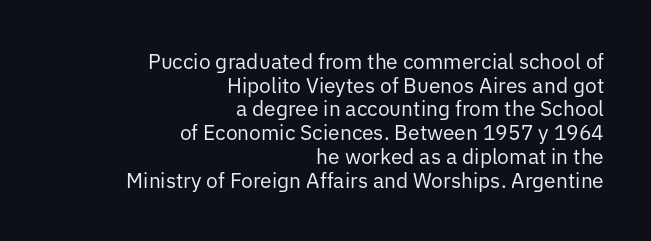
Q: Is the text bold? A: No.
Q: Is the text italic (slanted)? A: No, it is upright.
Q: Is the text underlined? A: No.
Q: How is the paragraph aligned? A: Right-aligned.
Q: Is the spacing between letters normal or unusually wide? A: Normal.
Q: Is the spacing between lines tight, normal or loose? A: Tight.
